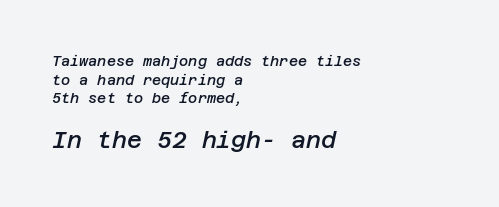
Honestly, the letter spacing is just normal — you wouldn't notice it. Type size steps up from the first block to the second. Looking at the ascenders, they clearly lean. A classic flush-left, rag-right setting is used for this passage. Emphasis by weight is partial: semibold. Anything drawn beneath the words? Only blank space.
